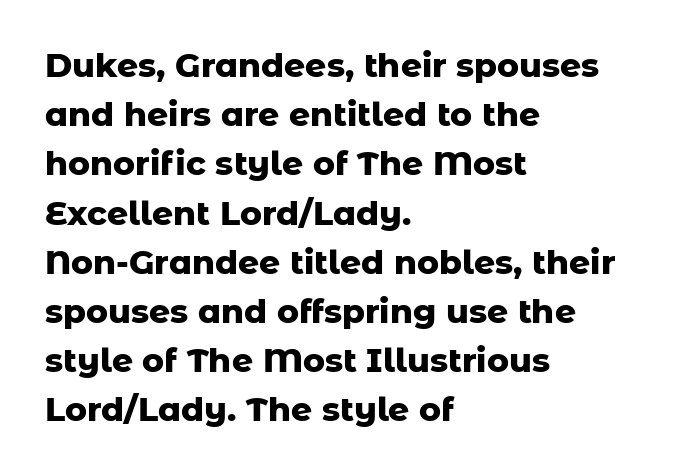
{"serif": "no", "italic": "no", "bold": "yes", "weight": "heavy", "width": "normal", "stroke_contrast": "low", "x_height": "medium", "monospaced": "no", "underline": "no", "align": "left", "line_spacing": "normal", "line_spacing_ratio": 1.49, "letter_spacing": "normal", "letter_spacing_em": 0.0, "glyph_px": 33}
